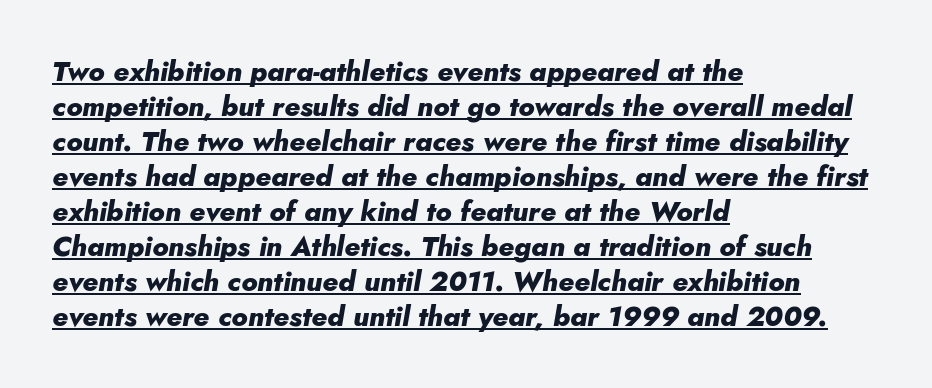
The image shows 28 px heavy type, italic (leaning right); set left-aligned, normal line spacing (1.25x), normal letter spacing, underlined; low stroke contrast and a small x-height.
